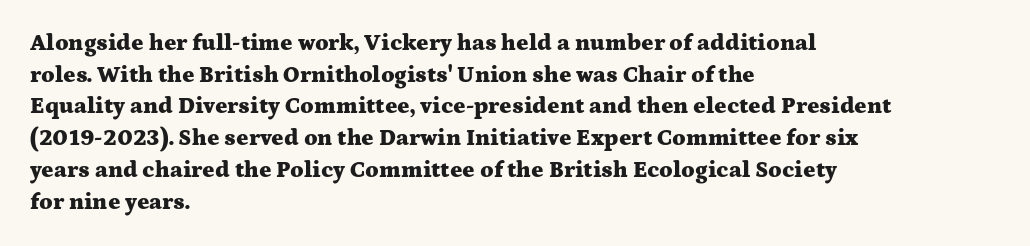
The image shows 23 px bold type, upright; set left-aligned, normal line spacing (1.38x), normal letter spacing, not underlined.
